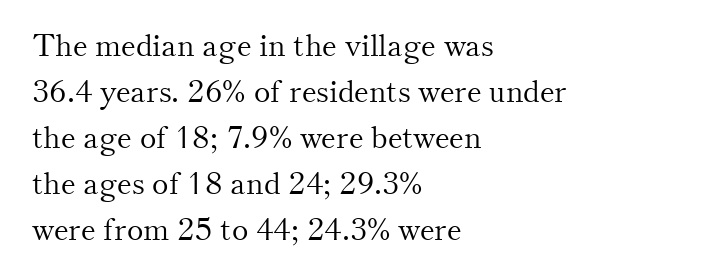
Q: Is the text bold? A: No.
Q: Is the text italic (slanted)? A: No, it is upright.
Q: Is the typeface a serif or a sans-serif typeface? A: Serif.
Q: Is the text underlined? A: No.
Q: How is the paragraph aligned? A: Left-aligned.
Q: Is the spacing between letters normal or unusually wide? A: Normal.
Q: Is the spacing between lines tight, normal or loose? A: Normal.
Q: Width (condensed, normal, or wide)? A: Normal.
Q: Stroke contrast? A: Medium.
Q: x-height? A: Small.
Q: Monospaced? A: No.
